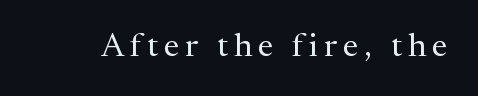
The image shows 33 px regular-weight serif type, upright; set not underlined; medium stroke contrast and a medium x-height.
